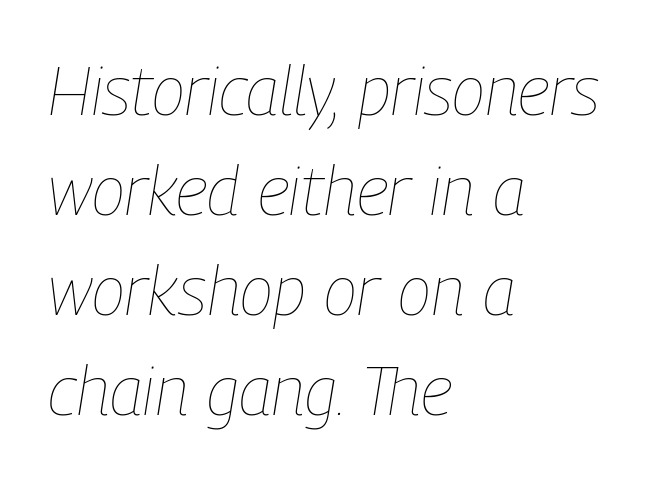
{"italic": "yes", "lean": "right", "slant_degrees": 9, "bold": "no", "weight": "thin", "width": "condensed", "stroke_contrast": "low", "x_height": "medium", "monospaced": "no", "underline": "no", "align": "left", "line_spacing": "normal", "line_spacing_ratio": 1.45, "letter_spacing": "normal", "letter_spacing_em": 0.0, "glyph_px": 69}
